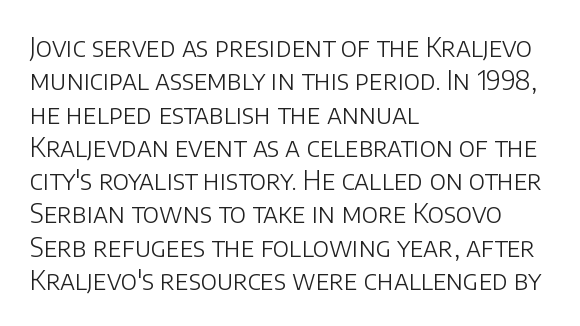
The image shows 26 px text type, upright; set left-aligned, normal line spacing (1.28x), normal letter spacing, not underlined.
